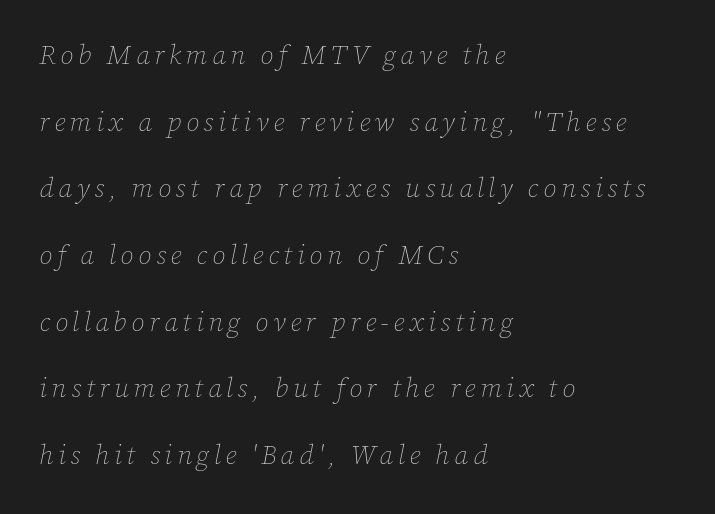
Any mark beneath the type? The region is blank. Reading down the column, the eye jumps a long way to each next line. Is the type slanted? Yes — the strokes lean at a clear angle. The typeface has the unassuming heft of standard copy or less. Leftover space on each line is placed entirely after the last word.
